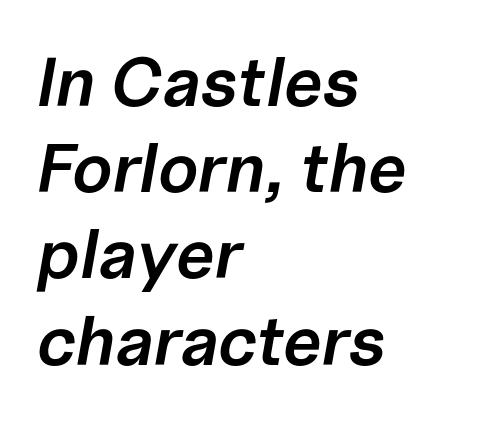
The rendering applies a slant to the glyphs. Here the designer chose a conventional face with non-uniform glyph widths. Leading: standard. The text block is weighted toward the left margin, trailing off unevenly rightward.
